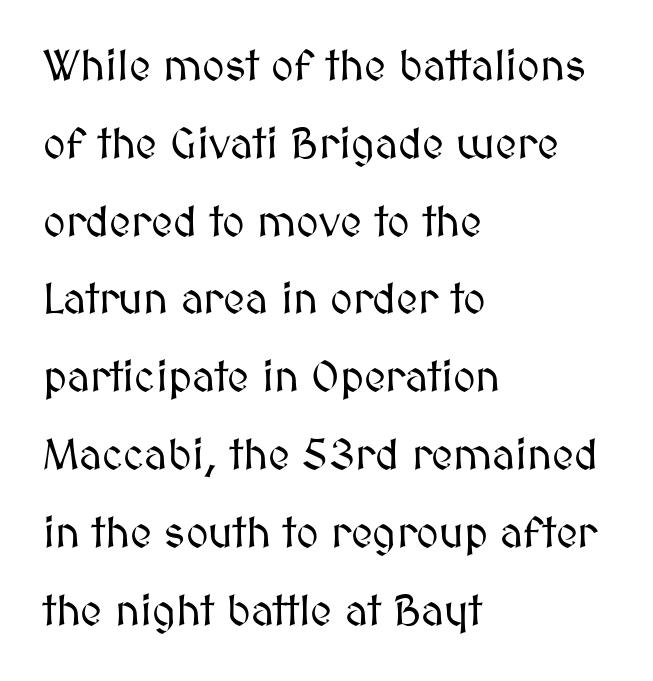
Q: Is the text italic (slanted)? A: No, it is upright.
Q: Is the text underlined? A: No.
Q: How is the paragraph aligned? A: Left-aligned.
Q: Is the spacing between letters normal or unusually wide? A: Normal.
Q: Width (condensed, normal, or wide)? A: Normal.
Q: Stroke contrast? A: Medium.
Q: x-height? A: Medium.
Q: Monospaced? A: No.
